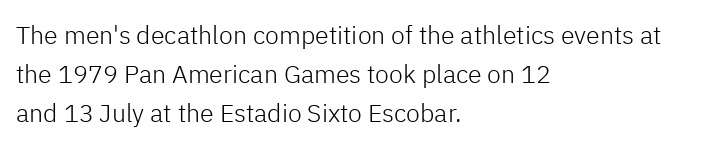
Is this a heavy cut? Hardly; it is regular or lighter. In CSS terms this would be text-align: left. Words appear dense and cohesive because spacing is normal. The gap between lines stays unmarked. Reading down the column, the eye jumps a familiar distance to each next line. This is roman type, the default non-slanted kind.
